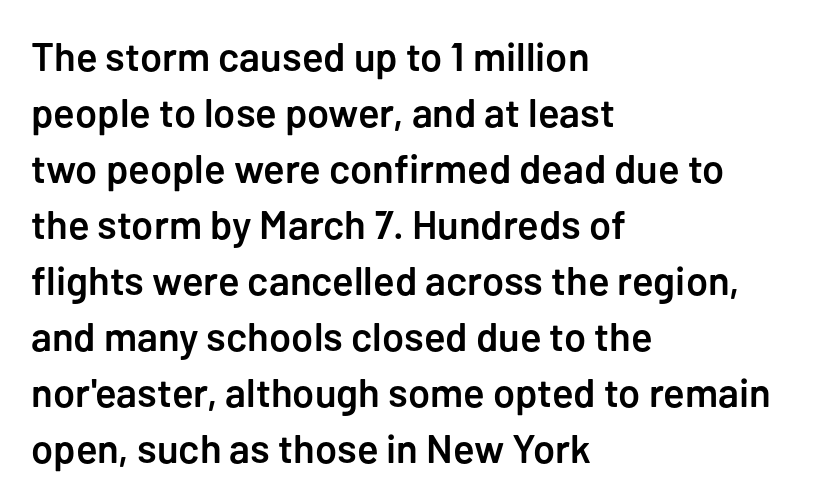
{"serif": "no", "italic": "no", "bold": "semi", "weight": "semibold", "width": "normal", "stroke_contrast": "low", "x_height": "medium", "monospaced": "no", "underline": "no", "align": "left", "line_spacing": "normal", "line_spacing_ratio": 1.4, "letter_spacing": "normal", "letter_spacing_em": 0.0, "glyph_px": 40}
